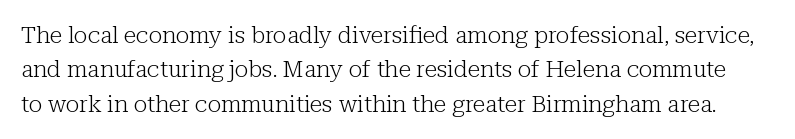
The lines sit at an ordinary, default distance from one another. Observe the ordinary spacing: letters are neighbours, not strangers. A bare baseline throughout the passage. Designer's note — italics off, roman on. Is this a heavy cut? Hardly; it is regular or lighter.
